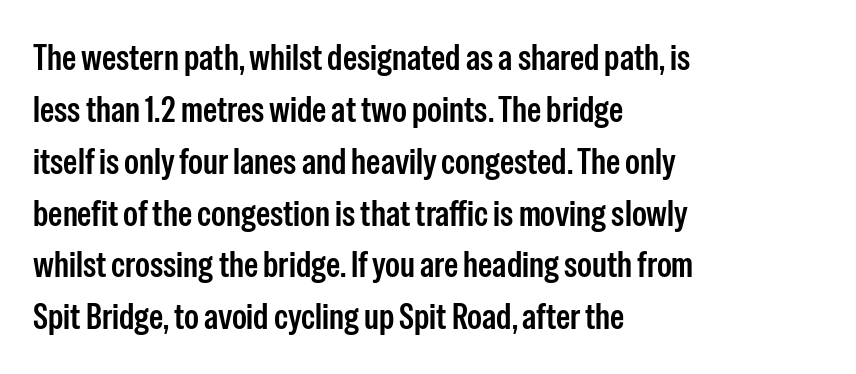
The image shows 36 px condensed sans-serif type, upright; set left-aligned, normal line spacing (1.44x), normal letter spacing, not underlined; low stroke contrast and a medium x-height.
